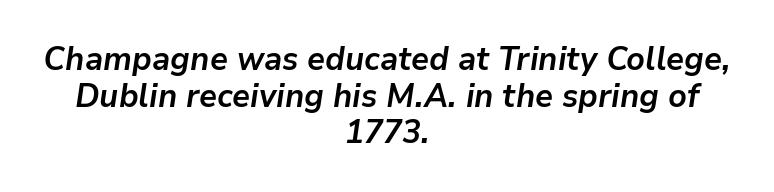
The image shows 33 px semibold type, italic (leaning right); set centered, tight line spacing (1.11x), normal letter spacing, not underlined; low stroke contrast and a medium x-height.
